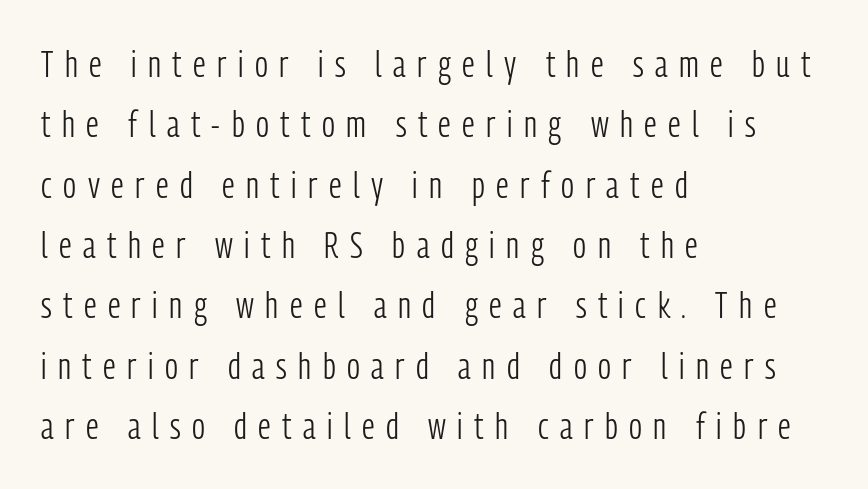
{"serif": "no", "italic": "no", "bold": "no", "weight": "light", "width": "condensed", "stroke_contrast": "low", "x_height": "medium", "monospaced": "no", "underline": "no", "align": "left", "line_spacing": "normal", "line_spacing_ratio": 1.63, "letter_spacing": "wide", "letter_spacing_em": 0.31, "glyph_px": 37}
